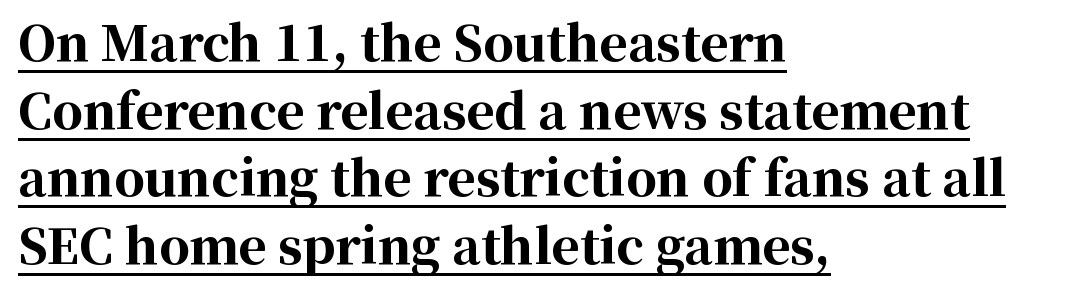
Q: Is the text bold? A: Yes.
Q: Is the text italic (slanted)? A: No, it is upright.
Q: Is the typeface a serif or a sans-serif typeface? A: Serif.
Q: Is the text underlined? A: Yes.
Q: How is the paragraph aligned? A: Left-aligned.
Q: Is the spacing between letters normal or unusually wide? A: Normal.
Q: Is the spacing between lines tight, normal or loose? A: Normal.
Q: Width (condensed, normal, or wide)? A: Normal.
Q: Stroke contrast? A: High.
Q: x-height? A: Medium.
Q: Monospaced? A: No.
